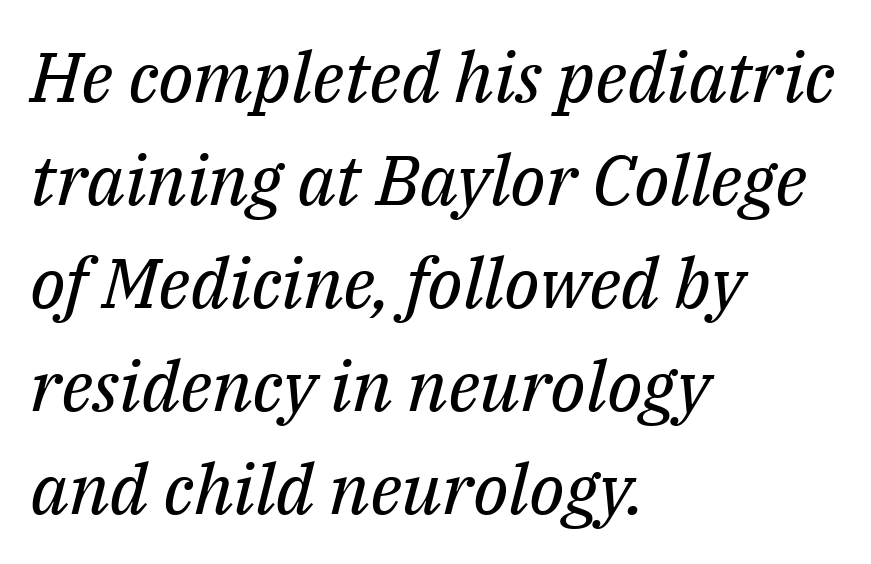
The image shows 70 px regular-weight serif type, italic (leaning right); set left-aligned, normal line spacing (1.47x), normal letter spacing, not underlined; medium stroke contrast and a medium x-height.
